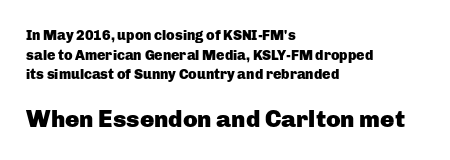
Is there much room between lines? A standard amount, neither cramped nor airy. Between these two stacked blocks, the lower one wins on size. Inter-character spacing is left at the font's built-in metrics. Unmarked baselines from the first word to the last. Notice how the stems are strictly vertical — no italics here. The setting favours the left margin, as ordinary paragraphs usually do.
